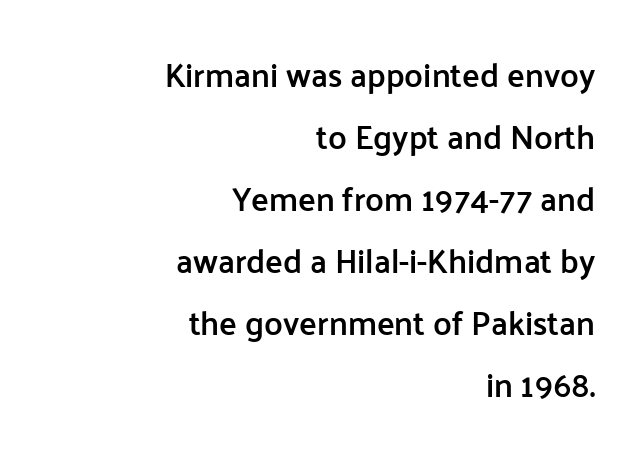
{"serif": "no", "italic": "no", "bold": "semi", "weight": "semibold", "width": "normal", "stroke_contrast": "low", "x_height": "medium", "monospaced": "no", "underline": "no", "align": "right", "line_spacing_ratio": 1.88, "letter_spacing": "normal", "letter_spacing_em": 0.0, "glyph_px": 33}
